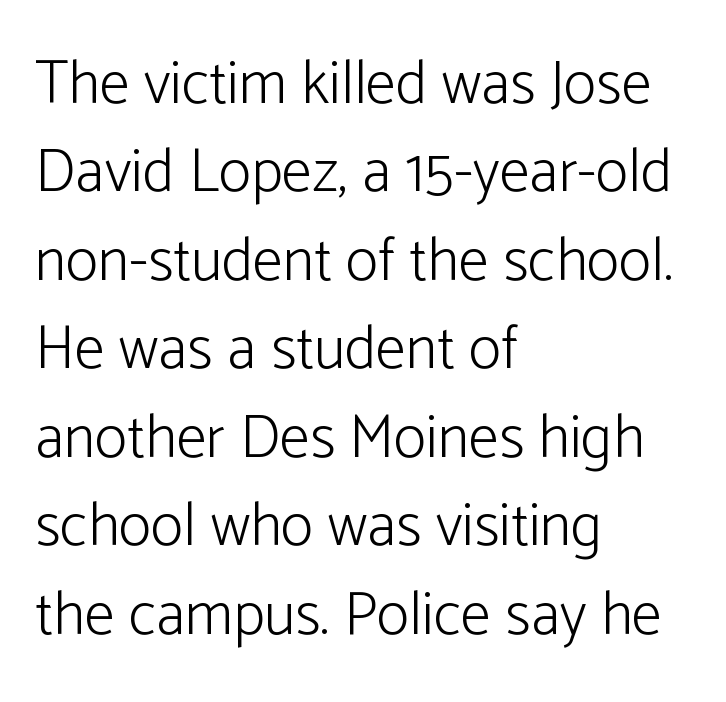
Q: Is the text bold? A: No.
Q: Is the text italic (slanted)? A: No, it is upright.
Q: Is the typeface a serif or a sans-serif typeface? A: Sans-serif.
Q: Is the text underlined? A: No.
Q: How is the paragraph aligned? A: Left-aligned.
Q: Is the spacing between letters normal or unusually wide? A: Normal.
Q: Is the spacing between lines tight, normal or loose? A: Normal.
Q: Width (condensed, normal, or wide)? A: Normal.
Q: Stroke contrast? A: Low.
Q: x-height? A: Medium.
Q: Monospaced? A: No.
